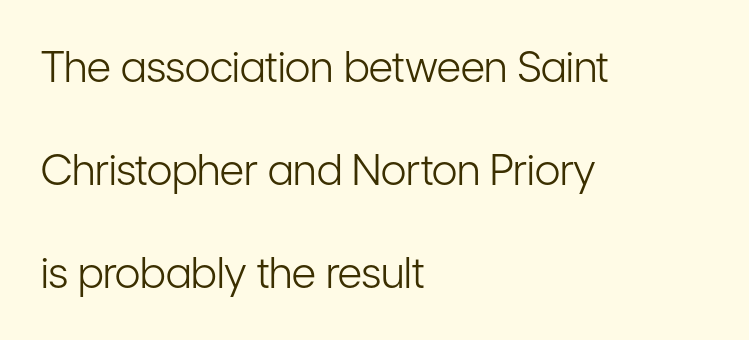
Q: Is the text bold? A: No.
Q: Is the text italic (slanted)? A: No, it is upright.
Q: Is the typeface a serif or a sans-serif typeface? A: Sans-serif.
Q: Is the text underlined? A: No.
Q: How is the paragraph aligned? A: Left-aligned.
Q: Is the spacing between letters normal or unusually wide? A: Normal.
Q: Is the spacing between lines tight, normal or loose? A: Loose.
Q: Width (condensed, normal, or wide)? A: Condensed.
Q: Stroke contrast? A: Low.
Q: x-height? A: Medium.
Q: Monospaced? A: No.
